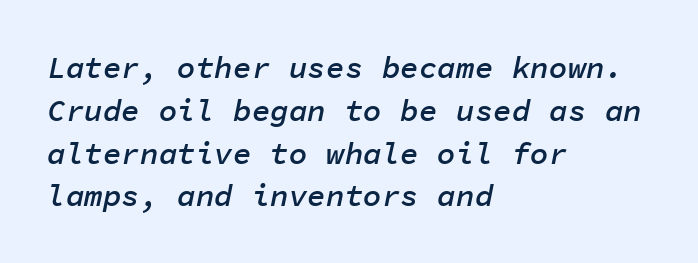
Q: Is the text bold? A: Semi-bold.
Q: Is the text italic (slanted)? A: Yes, it leans right by about 11 degrees.
Q: Is the text underlined? A: No.
Q: How is the paragraph aligned? A: Left-aligned.
Q: Is the spacing between letters normal or unusually wide? A: Normal.
Q: Is the spacing between lines tight, normal or loose? A: Normal.
Q: Width (condensed, normal, or wide)? A: Normal.
Q: Stroke contrast? A: Low.
Q: x-height? A: Medium.
Q: Monospaced? A: Yes.
